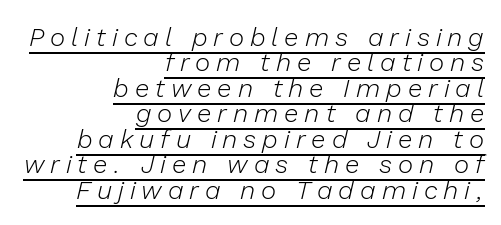
The image shows 26 px text type, italic (leaning right); set right-aligned, tight line spacing (0.98x), unusually wide letter spacing (+0.23 em), underlined.
